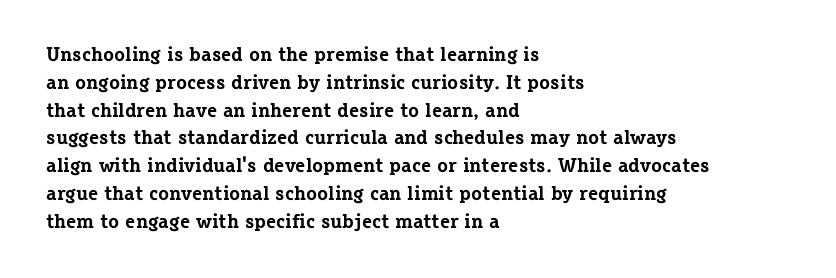
{"italic": "no", "bold": "yes", "underline": "no", "align": "left", "line_spacing": "normal", "line_spacing_ratio": 1.39, "letter_spacing": "normal", "letter_spacing_em": 0.0, "glyph_px": 20}
